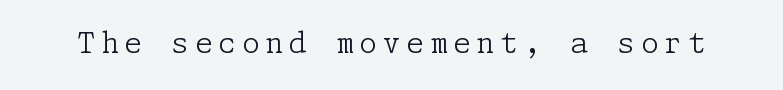
Q: Is the text bold? A: No.
Q: Is the text italic (slanted)? A: No, it is upright.
Q: Is the typeface a serif or a sans-serif typeface? A: Serif.
Q: Is the text underlined? A: No.
Q: Width (condensed, normal, or wide)? A: Normal.
Q: Stroke contrast? A: Low.
Q: x-height? A: Medium.
